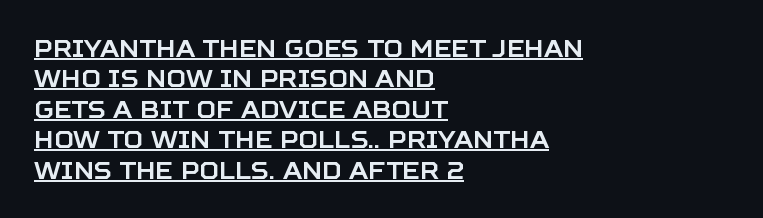
These lines stack with their left ends in a neat column. This sample uses an upright cut, with every glyph sitting square on the baseline. Glance below the letters and you will spot a drawn line. The line-height multiplier appears to be the usual default. Glyph-to-glyph distance matches everyday printed text.
